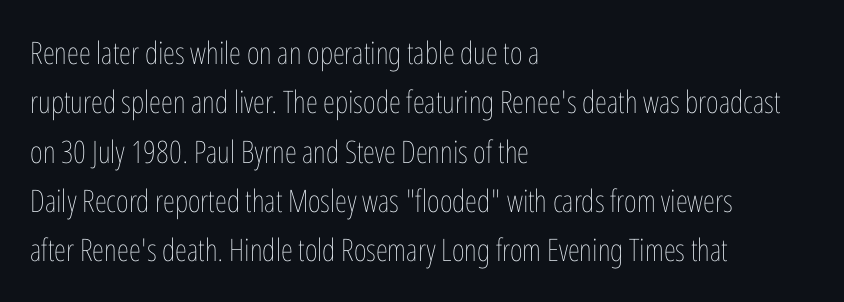
{"italic": "no", "bold": "no", "weight": "thin", "width": "condensed", "stroke_contrast": "low", "x_height": "medium", "monospaced": "no", "underline": "no", "align": "left", "line_spacing": "normal", "line_spacing_ratio": 1.59, "letter_spacing": "normal", "letter_spacing_em": 0.0, "glyph_px": 31}
